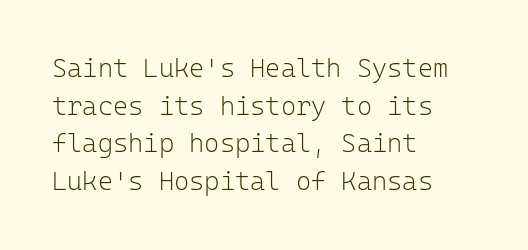
{"italic": "no", "bold": "no", "underline": "no", "align": "left", "line_spacing": "normal", "line_spacing_ratio": 1.45, "letter_spacing": "normal", "letter_spacing_em": 0.0, "glyph_px": 26}
